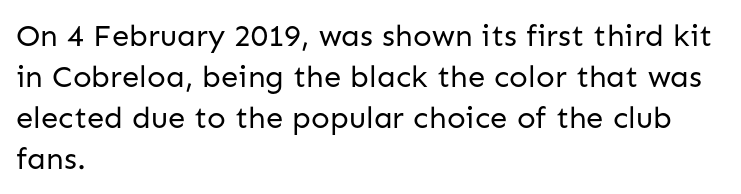
The image shows 31 px regular-weight sans-serif type, upright; set left-aligned, normal line spacing (1.32x), normal letter spacing, not underlined; low stroke contrast and a medium x-height.
